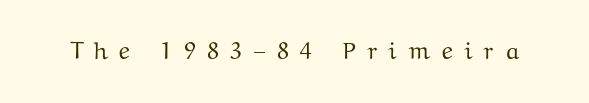
The image shows 24 px text type, upright; set unusually wide letter spacing (+0.46 em), not underlined.
